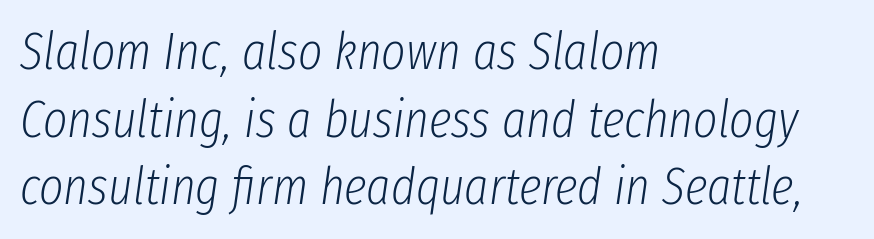
{"italic": "yes", "lean": "right", "slant_degrees": 8, "bold": "no", "weight": "light", "width": "condensed", "stroke_contrast": "low", "x_height": "medium", "monospaced": "no", "underline": "no", "align": "left", "line_spacing": "normal", "line_spacing_ratio": 1.3, "letter_spacing": "normal", "letter_spacing_em": 0.0, "glyph_px": 52}
